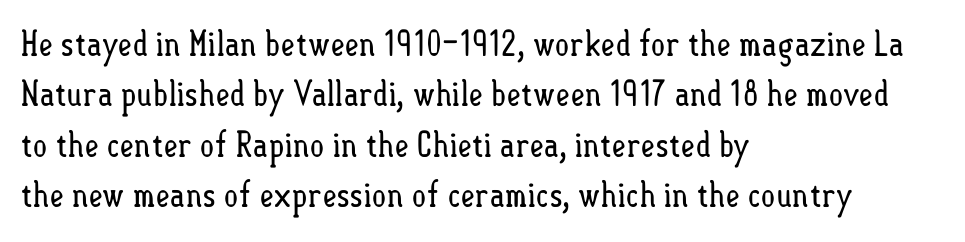
{"italic": "no", "bold": "no", "weight": "regular", "width": "condensed", "stroke_contrast": "low", "x_height": "small", "monospaced": "no", "underline": "no", "align": "left", "line_spacing": "normal", "line_spacing_ratio": 1.44, "letter_spacing": "normal", "letter_spacing_em": 0.0, "glyph_px": 35}
